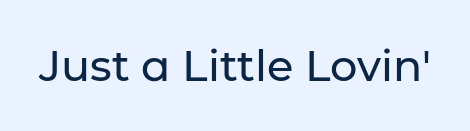
{"serif": "no", "italic": "no", "width": "normal", "stroke_contrast": "low", "x_height": "medium", "monospaced": "no", "underline": "no", "letter_spacing": "normal", "letter_spacing_em": 0.0, "glyph_px": 43}
